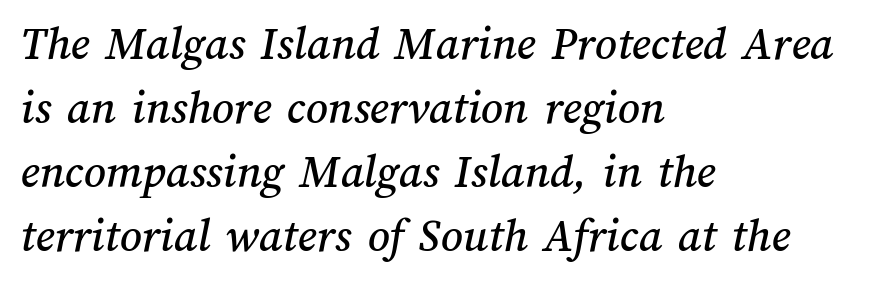
{"width": "normal", "stroke_contrast": "medium", "x_height": "medium", "monospaced": "no", "underline": "no", "align": "left", "line_spacing": "normal", "line_spacing_ratio": 1.33, "letter_spacing": "normal", "letter_spacing_em": 0.0, "glyph_px": 48}
